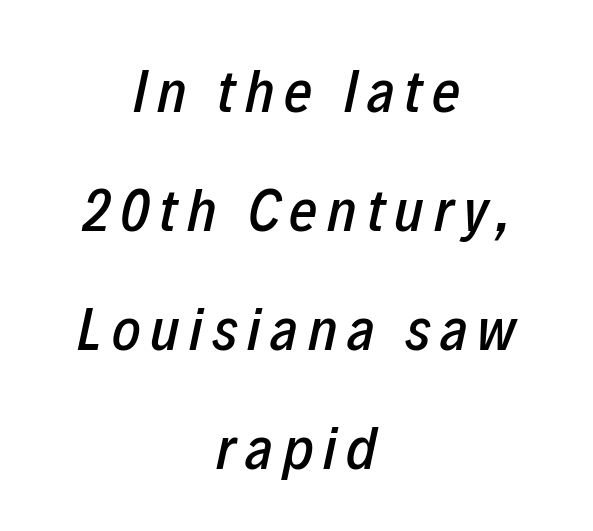
{"italic": "yes", "lean": "right", "slant_degrees": 12, "width": "condensed", "stroke_contrast": "low", "x_height": "medium", "monospaced": "no", "underline": "no", "align": "center", "line_spacing": "loose", "line_spacing_ratio": 1.95, "glyph_px": 61}
